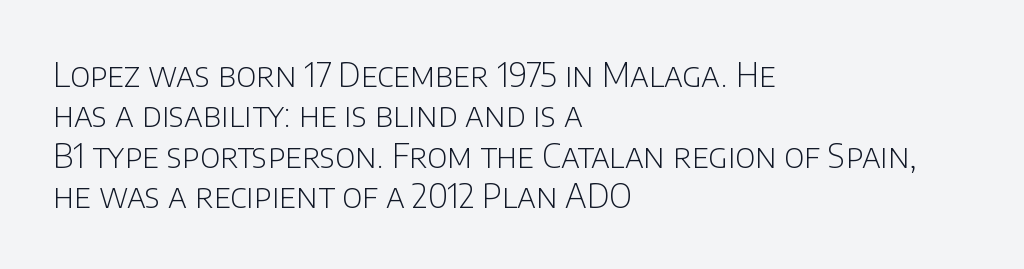
Q: Is the text bold? A: No.
Q: Is the text italic (slanted)? A: No, it is upright.
Q: Is the typeface a serif or a sans-serif typeface? A: Sans-serif.
Q: Is the text underlined? A: No.
Q: How is the paragraph aligned? A: Left-aligned.
Q: Is the spacing between letters normal or unusually wide? A: Normal.
Q: Width (condensed, normal, or wide)? A: Normal.
Q: Stroke contrast? A: Low.
Q: x-height? A: Large.
Q: Monospaced? A: No.
